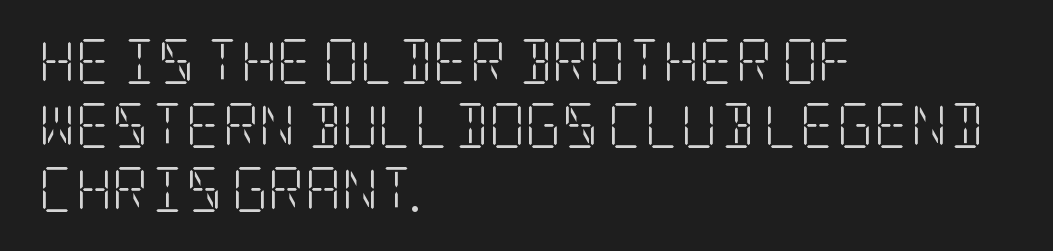
Q: Is the text bold? A: No.
Q: Is the text italic (slanted)? A: No, it is upright.
Q: Is the typeface a serif or a sans-serif typeface? A: Serif.
Q: Is the text underlined? A: No.
Q: How is the paragraph aligned? A: Left-aligned.
Q: Is the spacing between letters normal or unusually wide? A: Normal.
Q: Is the spacing between lines tight, normal or loose? A: Normal.
Q: Width (condensed, normal, or wide)? A: Condensed.
Q: Stroke contrast? A: Low.
Q: x-height? A: Large.
